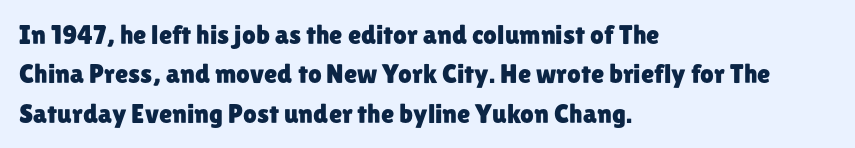
Rule under the text: the space is simply empty. The passage is arranged the way most books set body copy — flush left. This is the regular roman posture of the typeface. Default kerning and tracking; the words read as compact shapes.
